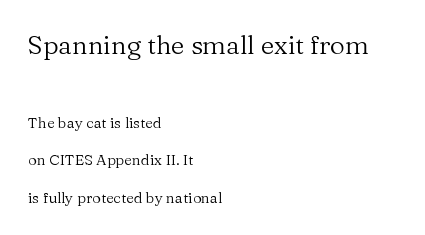
Bold? No — there's no thickening of the strokes. Plain, unruled lines of type. This sample uses plain, unmodified letter spacing. The letters stand straight up with perfectly vertical stems.
